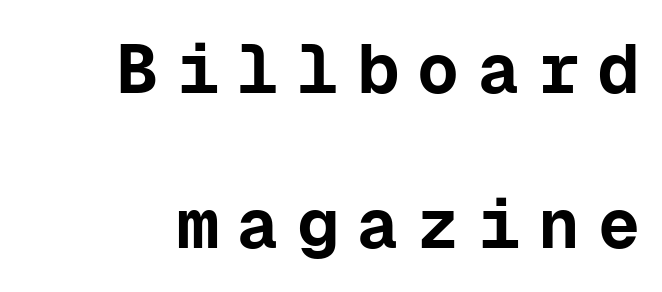
Beneath every word, the page is bare. Monospaced: the letters line up in strict vertical columns. Typesetter's note: full bold, strokes at maximum text heaviness. These lines were composed using upright roman letters. Is there much room between lines? Yes — plenty of vertical air separates them.
